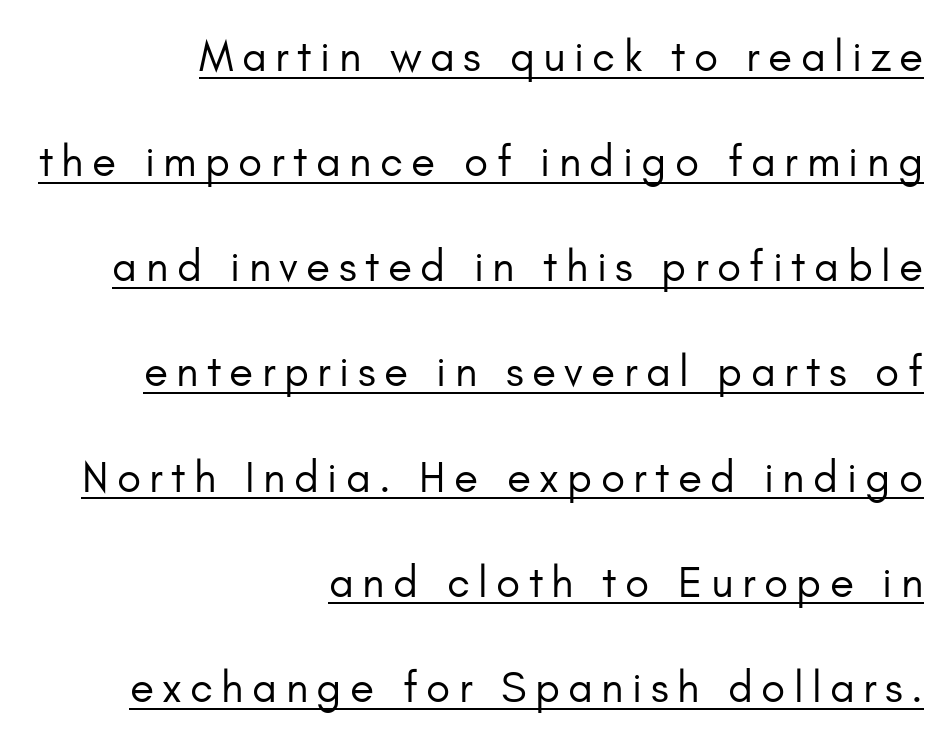
Posture: vertical. Heft: none added — not bold. The type family on display is of the sans-serif kind. The rendering anchors every line to the right-hand side. Do the characters align in a grid? No, the font is proportional.
